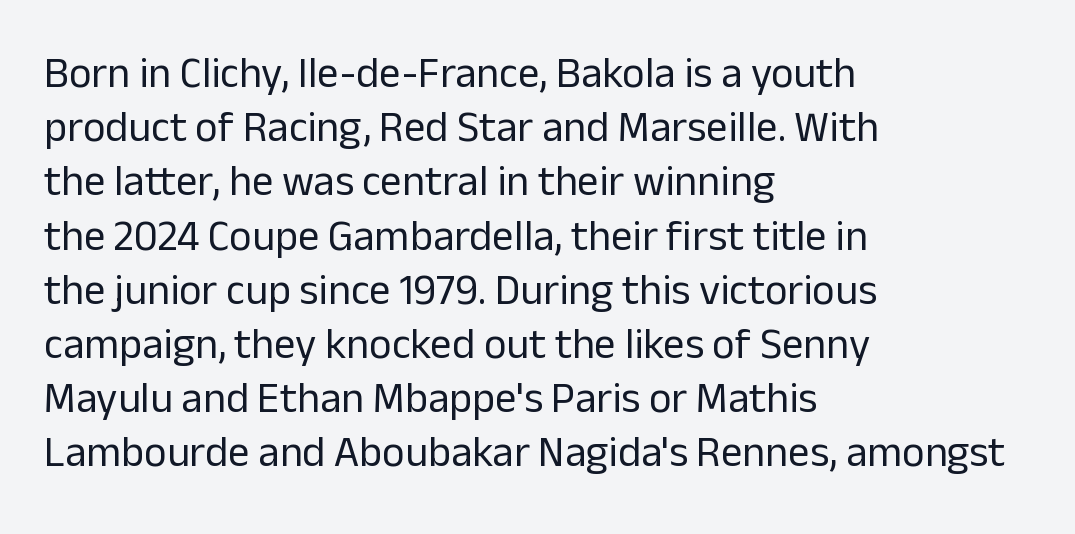
{"serif": "no", "italic": "no", "bold": "no", "weight": "regular", "width": "normal", "stroke_contrast": "low", "x_height": "medium", "monospaced": "no", "underline": "no", "align": "left", "line_spacing": "normal", "line_spacing_ratio": 1.26, "letter_spacing": "normal", "letter_spacing_em": 0.0, "glyph_px": 43}
